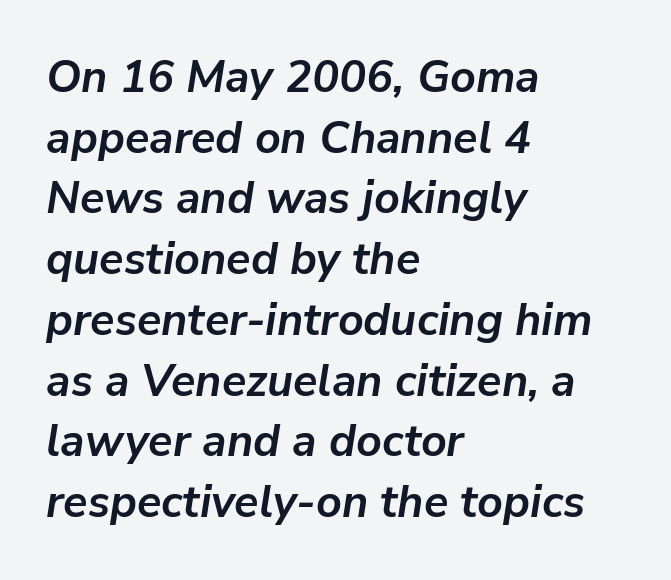
{"italic": "yes", "lean": "right", "slant_degrees": 9, "bold": "yes", "weight": "semibold", "width": "normal", "stroke_contrast": "low", "x_height": "medium", "monospaced": "no", "underline": "no", "align": "left", "line_spacing": "normal", "line_spacing_ratio": 1.35, "letter_spacing": "normal", "letter_spacing_em": 0.0, "glyph_px": 45}
